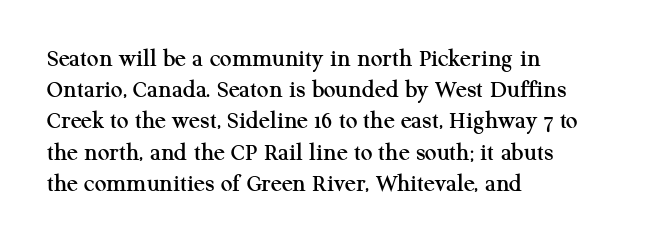
The image shows 26 px text type, upright; set left-aligned, line spacing 1.2x, normal letter spacing, not underlined.
